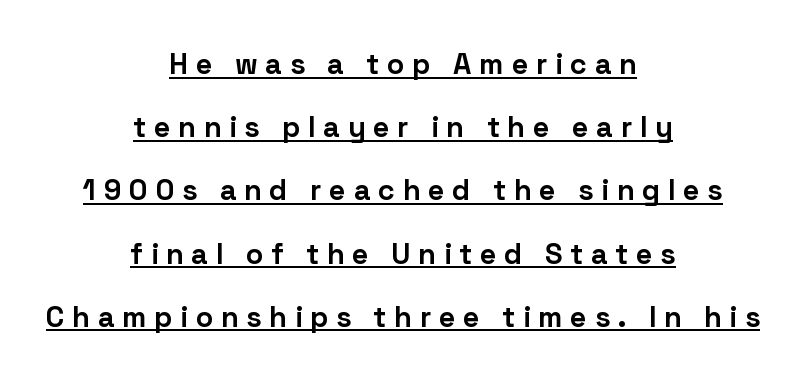
Set as a true bold cut, around the 700 mark. The type is letterspaced generously, with wide tracking. These lines stand farther apart than default settings would place them. Letterform terminals end flat and unadorned throughout the passage.
